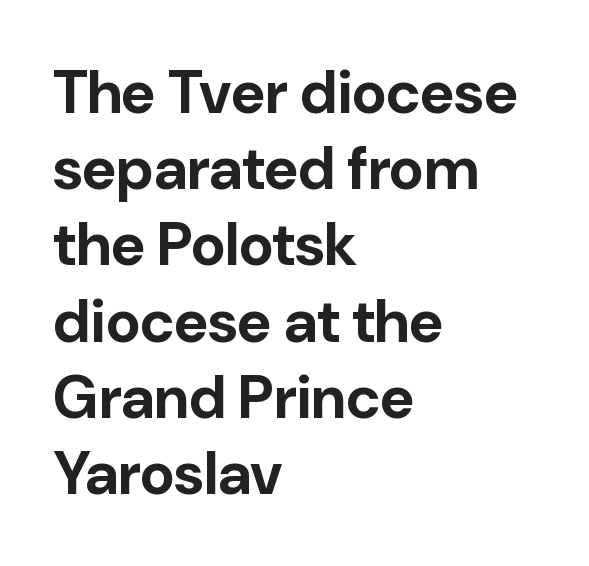
Interline gaps are of average width in this sample. Ordinary non-slanted type is in use. How heavy is the stroke? Heavy — this is a bold. A bare baseline throughout the passage. Compared with typical body copy, the letter spacing here is the same.
